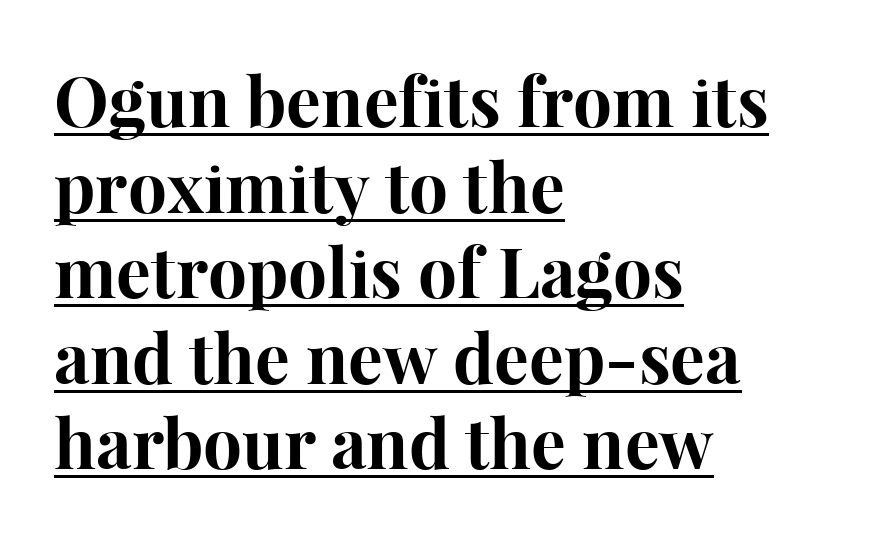
The image shows 69 px bold serif type, upright; set left-aligned, line spacing 1.24x, normal letter spacing, underlined; high stroke contrast and a medium x-height.
